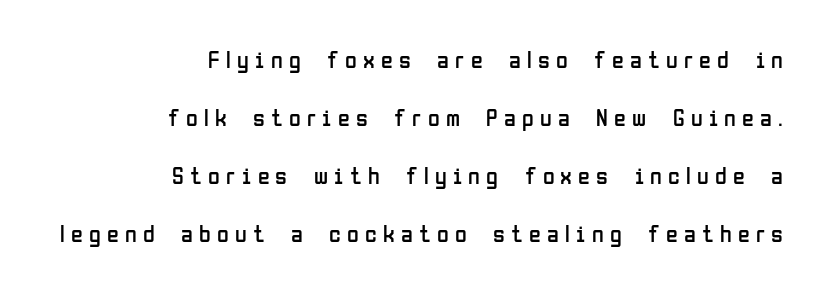
The image shows 24 px text type, upright; set right-aligned, loose line spacing (2.41x), unusually wide letter spacing (+0.26 em), not underlined.
